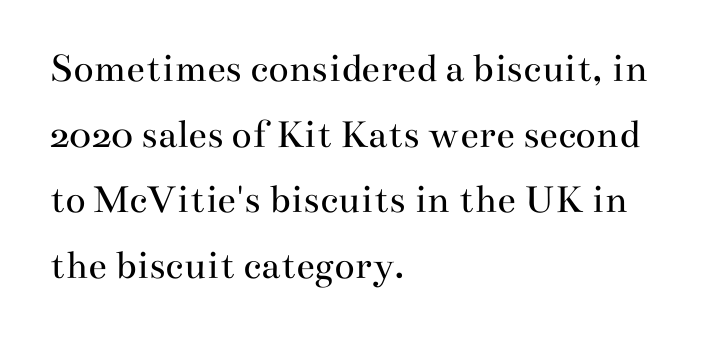
The text block is weighted toward the left margin, trailing off unevenly rightward. The space directly below the letters is spotless. Each letter keeps its own natural width here, so spacing adapts to shape. Is there much room between lines? A standard amount, neither cramped nor airy. Letterform terminals end in serifs throughout the passage.
